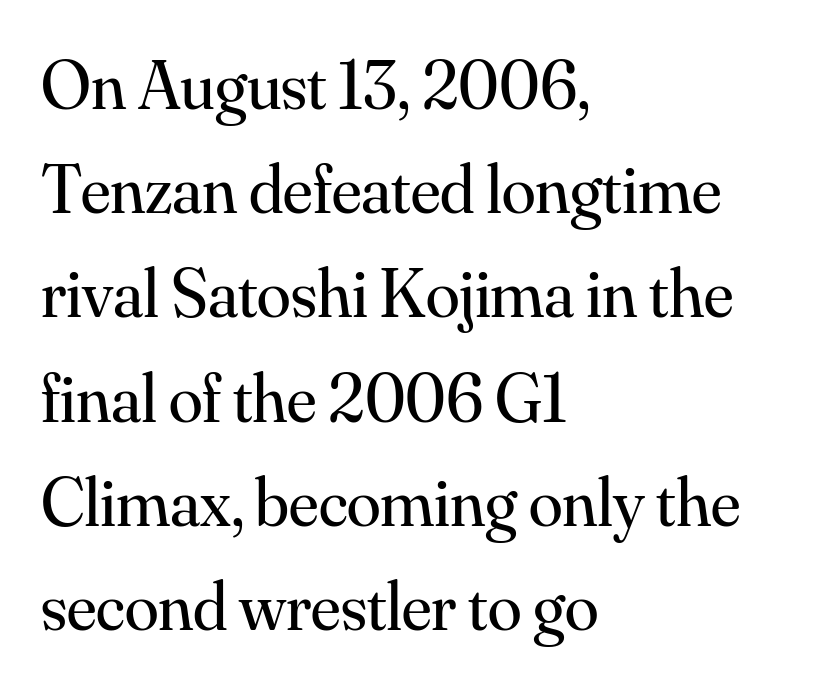
The image shows 69 px regular-weight serif type, upright; set left-aligned, normal line spacing (1.51x), normal letter spacing, not underlined; medium stroke contrast and a small x-height.
